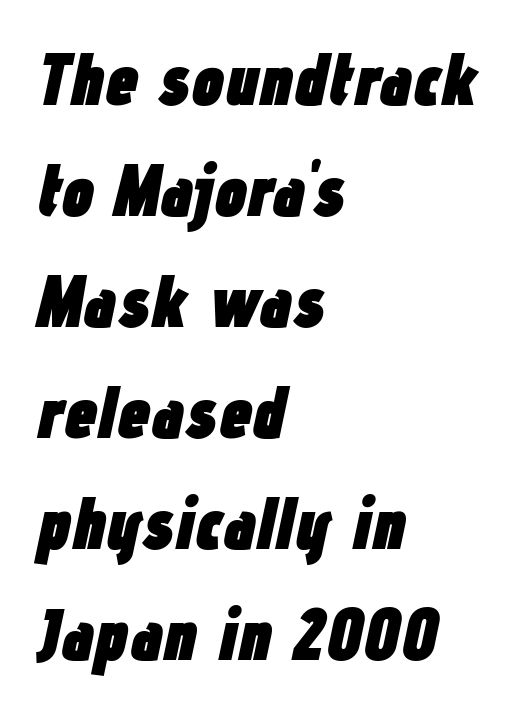
The image shows 73 px heavy, condensed type, italic (leaning right); set left-aligned, normal line spacing (1.52x), normal letter spacing, not underlined; low stroke contrast and a medium x-height.
